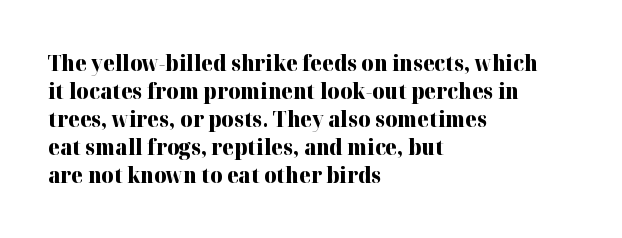
Style check: upright. Reading down the block, your eye returns to a fixed left position each line. This rendering leaves character spacing at its baseline value. Check under the words: just untouched page.
